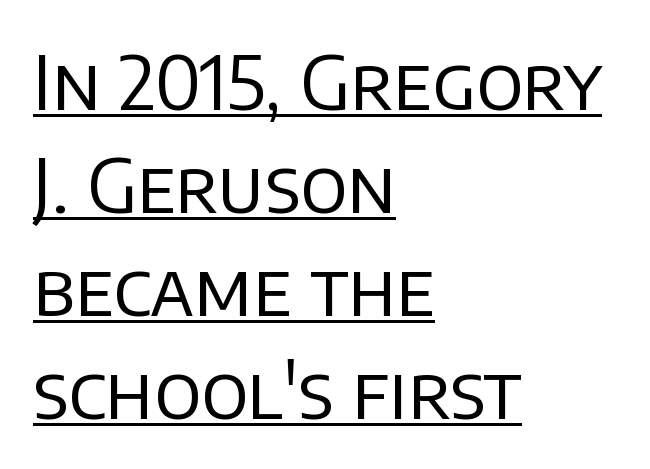
The image shows 74 px regular-weight sans-serif type, upright; set left-aligned, normal line spacing (1.39x), normal letter spacing, underlined; low stroke contrast and a large x-height.
